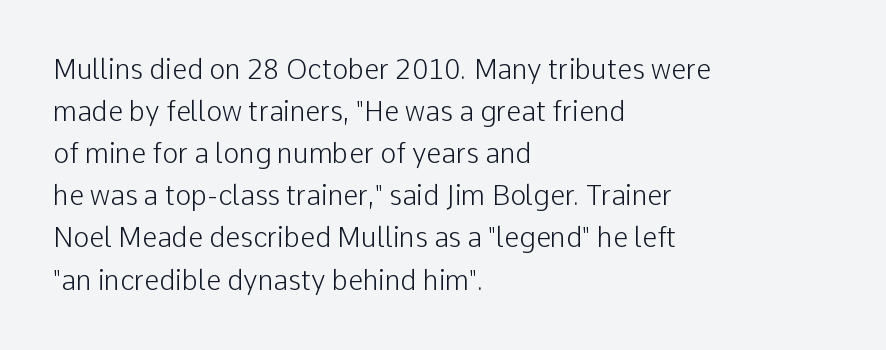
The image shows 27 px text type, upright; set left-aligned, normal line spacing (1.56x), normal letter spacing, not underlined.
